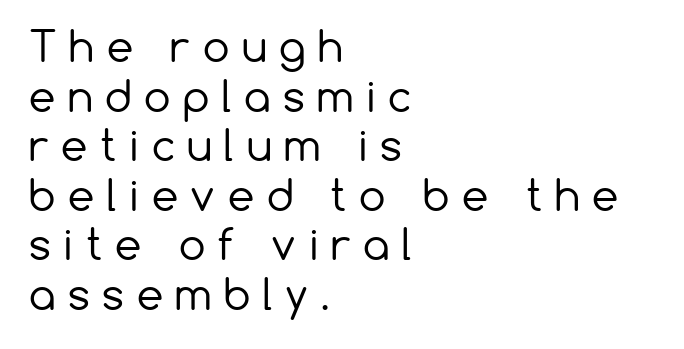
Q: Is the text bold? A: No.
Q: Is the text italic (slanted)? A: No, it is upright.
Q: Is the typeface a serif or a sans-serif typeface? A: Sans-serif.
Q: Is the text underlined? A: No.
Q: How is the paragraph aligned? A: Left-aligned.
Q: Is the spacing between letters normal or unusually wide? A: Unusually wide.
Q: Width (condensed, normal, or wide)? A: Normal.
Q: Stroke contrast? A: Low.
Q: x-height? A: Medium.
Q: Monospaced? A: No.
